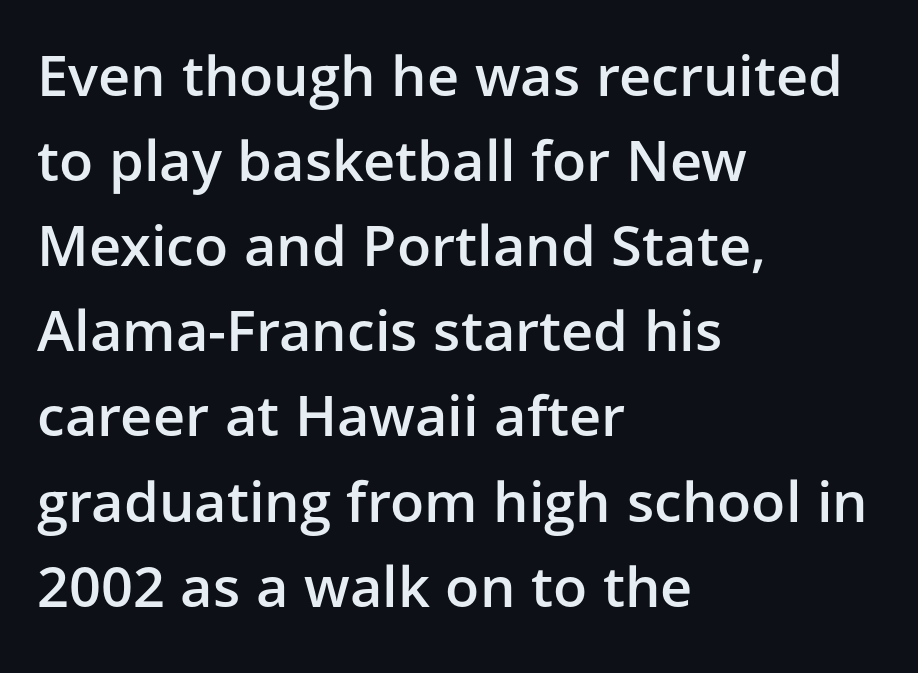
{"serif": "no", "italic": "no", "bold": "semi", "weight": "semibold", "width": "normal", "stroke_contrast": "low", "x_height": "medium", "monospaced": "no", "underline": "no", "align": "left", "line_spacing": "normal", "line_spacing_ratio": 1.52, "letter_spacing": "normal", "letter_spacing_em": 0.0, "glyph_px": 56}
